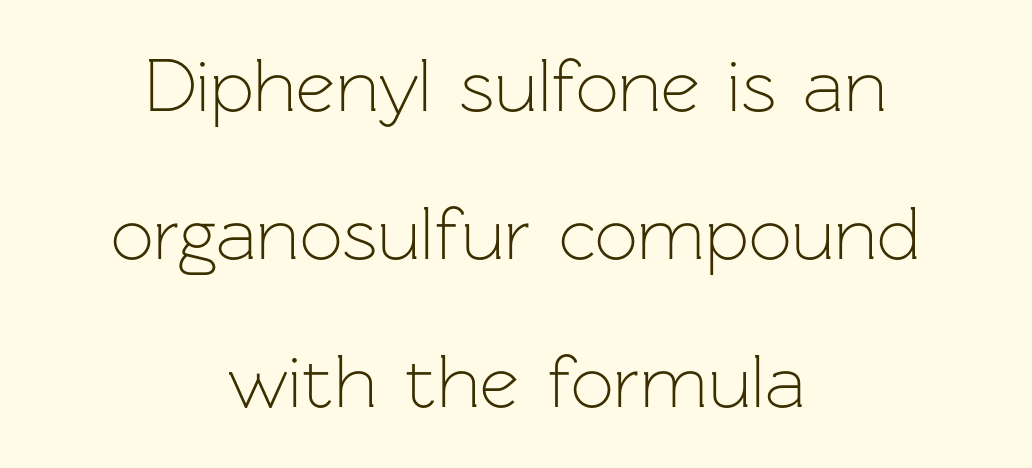
{"serif": "no", "italic": "no", "bold": "no", "weight": "light", "width": "normal", "stroke_contrast": "low", "x_height": "medium", "monospaced": "no", "underline": "no", "align": "center", "line_spacing": "loose", "line_spacing_ratio": 1.95, "letter_spacing": "normal", "letter_spacing_em": 0.0, "glyph_px": 76}
